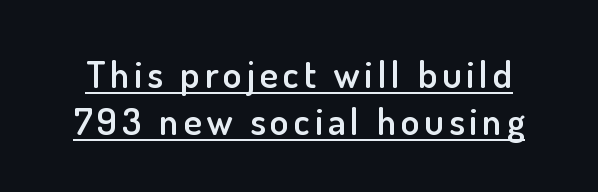
Set as a demibold, roughly 600 on the weight scale. The type family on display is of the sans-serif kind. These lines are rendered in a variable-pitch font. The axis of the letterforms is exactly vertical.
